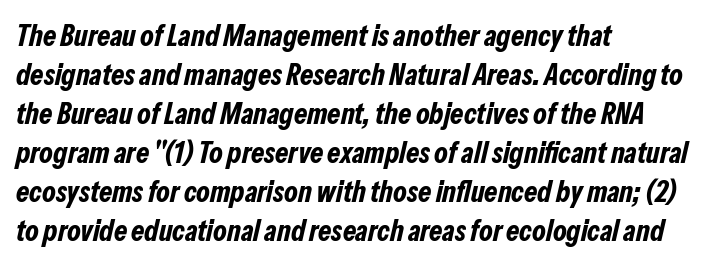
Lines of text with bare space underneath. You could not count columns in this text — the font is proportionally spaced. The rendering uses a moderate line-height, typical for paragraphs. These lines stack with their left ends in a neat column. Notice how the stems are inclined rather than vertical — that's the hallmark of italics.
